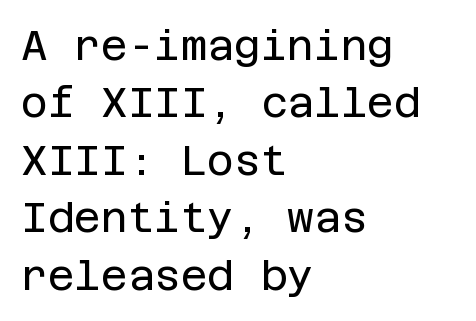
Q: Is the text bold? A: No.
Q: Is the text italic (slanted)? A: No, it is upright.
Q: Is the typeface a serif or a sans-serif typeface? A: Sans-serif.
Q: Is the text underlined? A: No.
Q: How is the paragraph aligned? A: Left-aligned.
Q: Is the spacing between letters normal or unusually wide? A: Normal.
Q: Is the spacing between lines tight, normal or loose? A: Normal.
Q: Width (condensed, normal, or wide)? A: Normal.
Q: Stroke contrast? A: Low.
Q: x-height? A: Large.
